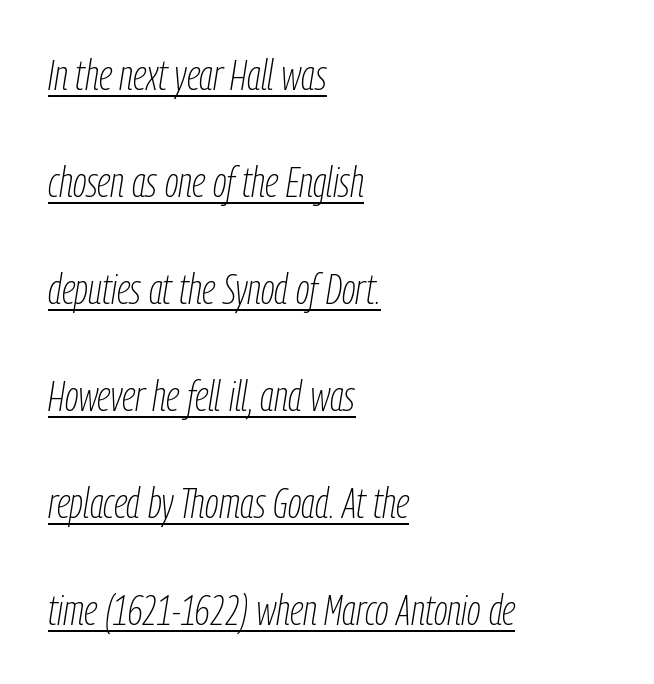
Summary of vertical rhythm: relaxed, with wide interline spacing. Short and long lines alike share a common starting point at left. Proportional: the letters do not fall into vertical columns. Here the glyphs are tracked normally, forming tight word shapes.
